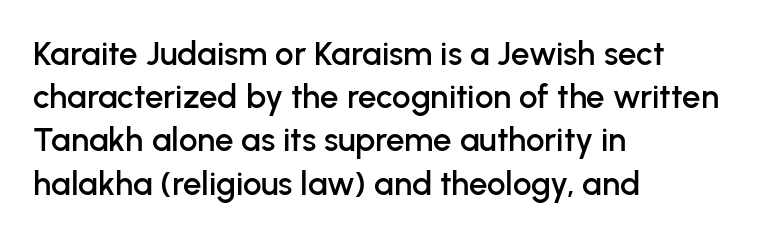
No feet cap the strokes, marking this as sans-serif type. These lines stack with their left ends in a neat column. The lettering holds an erect, upright posture throughout. Think of a printed novel: that variable character pitch is what you see here. The lines sit at an ordinary, default distance from one another. Standard letterfit; no display-style spreading of the glyphs.
